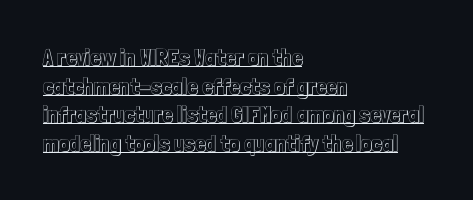
{"italic": "no", "underline": "yes", "align": "left", "line_spacing_ratio": 1.24, "letter_spacing": "normal", "letter_spacing_em": 0.0, "glyph_px": 23}
